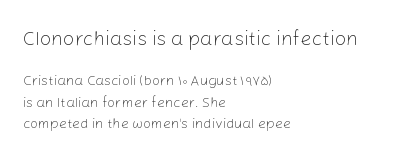
Inter-character spacing is left at the font's built-in metrics. Reading down the column, the eye jumps a familiar distance to each next line. The lettering stays uniformly vertical, giving the passage a roman look. Reading top to bottom, the characters get smaller at the block break.
